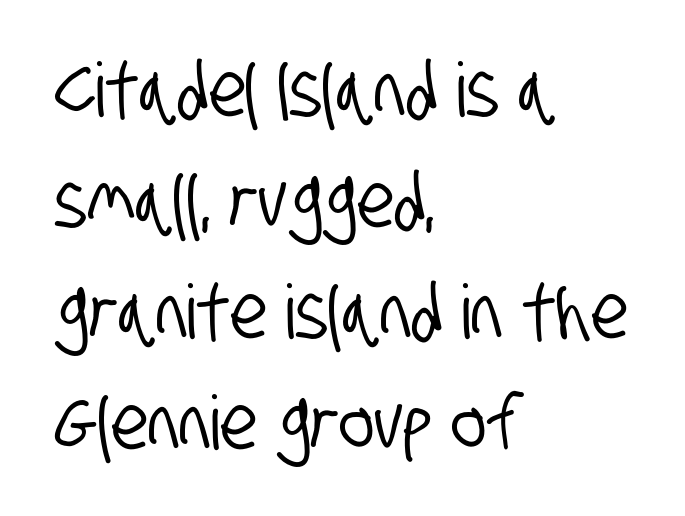
The image shows 75 px condensed sans-serif type; set left-aligned, normal line spacing (1.48x), normal letter spacing, not underlined; low stroke contrast and a large x-height.
